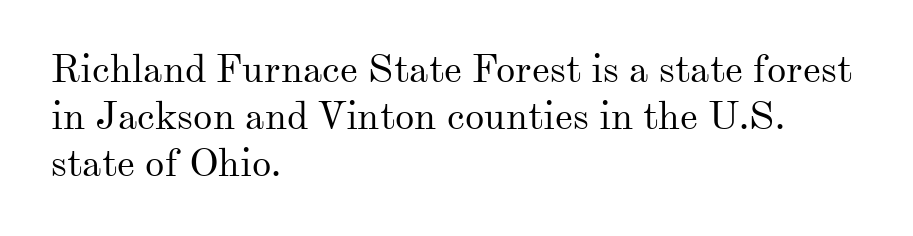
The image shows 39 px regular-weight serif type, upright; set left-aligned, line spacing 1.2x, normal letter spacing, not underlined; medium stroke contrast and a small x-height.
